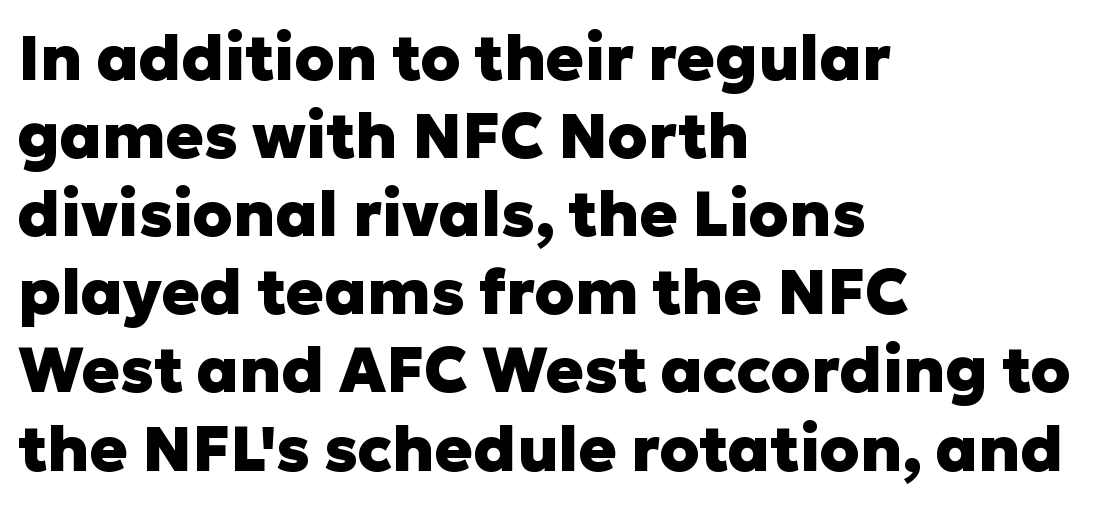
The image shows 63 px heavy sans-serif type, upright; set left-aligned, line spacing 1.24x, normal letter spacing, not underlined; low stroke contrast and a medium x-height.
